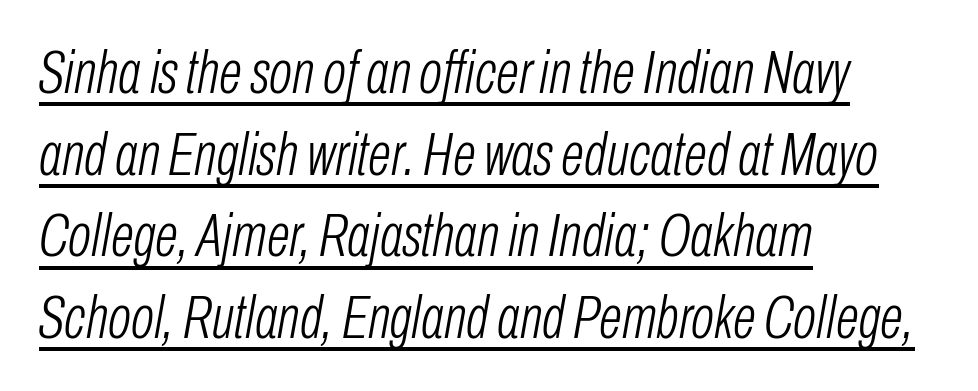
Q: Is the text bold? A: No.
Q: Is the text italic (slanted)? A: Yes, it leans right by about 10 degrees.
Q: Is the text underlined? A: Yes.
Q: How is the paragraph aligned? A: Left-aligned.
Q: Is the spacing between letters normal or unusually wide? A: Normal.
Q: Is the spacing between lines tight, normal or loose? A: Normal.
Q: Width (condensed, normal, or wide)? A: Condensed.
Q: Stroke contrast? A: Low.
Q: x-height? A: Medium.
Q: Monospaced? A: No.
